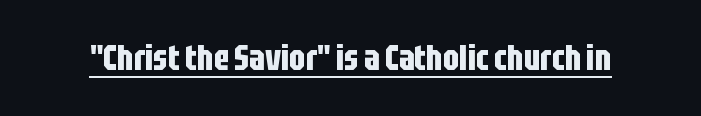
The image shows 35 px bold, condensed sans-serif type, upright; set normal letter spacing, underlined; low stroke contrast and a large x-height.
